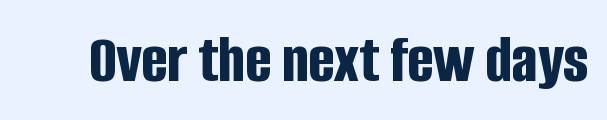
Q: Is the text bold? A: Yes.
Q: Is the text italic (slanted)? A: No, it is upright.
Q: Is the typeface a serif or a sans-serif typeface? A: Sans-serif.
Q: Is the text underlined? A: No.
Q: Is the spacing between letters normal or unusually wide? A: Normal.
Q: Width (condensed, normal, or wide)? A: Condensed.
Q: Stroke contrast? A: Low.
Q: x-height? A: Large.
Q: Monospaced? A: No.
